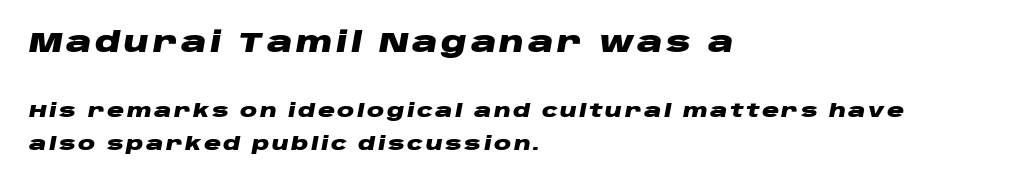
The compositor pushed each line to the left boundary. Words float on clear page, feet unadorned. Is the lower block the larger one? No — the upper block carries the bigger type. Thick stems and heavy bowls — unmistakably bold.
